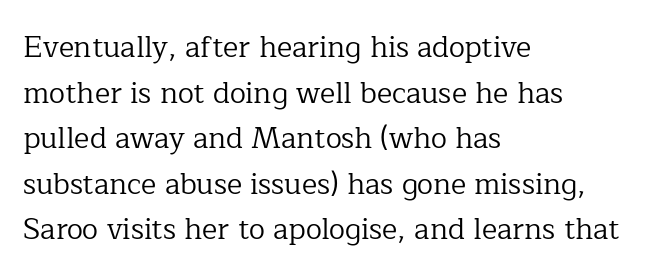
{"serif": "yes", "italic": "no", "bold": "no", "weight": "regular", "width": "normal", "stroke_contrast": "low", "x_height": "medium", "monospaced": "no", "underline": "no", "align": "left", "line_spacing": "normal", "line_spacing_ratio": 1.57, "letter_spacing": "normal", "letter_spacing_em": 0.0, "glyph_px": 29}
